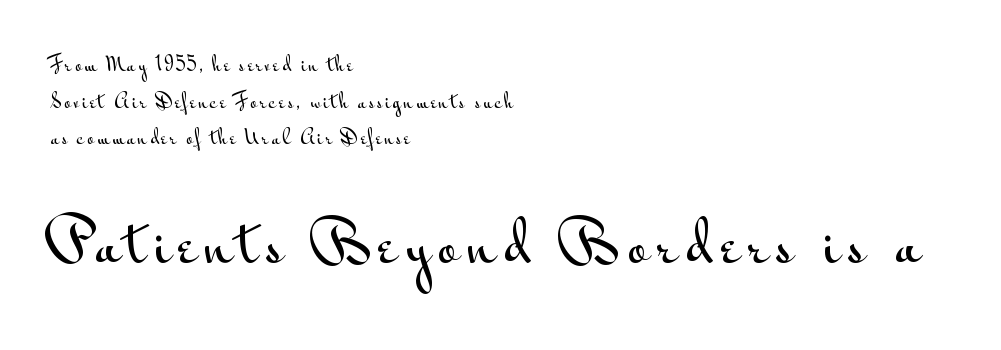
The more generous point size was reserved for the lower chunk. The space beneath each line is pristine and unruled. The text was rendered using a sans face with plain stroke endings. Is this a fixed-width face? No — the glyphs have proportional, varying widths.
